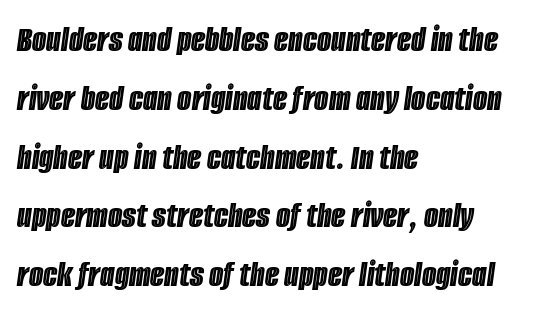
{"italic": "yes", "lean": "right", "slant_degrees": 8, "width": "condensed", "x_height": "large", "monospaced": "no", "underline": "no", "align": "left", "line_spacing": "normal", "line_spacing_ratio": 1.59, "letter_spacing": "normal", "letter_spacing_em": 0.0, "glyph_px": 37}
